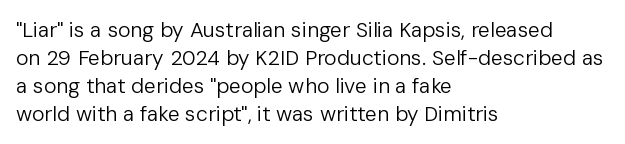
Q: Is the text bold? A: No.
Q: Is the text italic (slanted)? A: No, it is upright.
Q: Is the text underlined? A: No.
Q: How is the paragraph aligned? A: Left-aligned.
Q: Is the spacing between letters normal or unusually wide? A: Normal.
Q: Is the spacing between lines tight, normal or loose? A: Normal.
